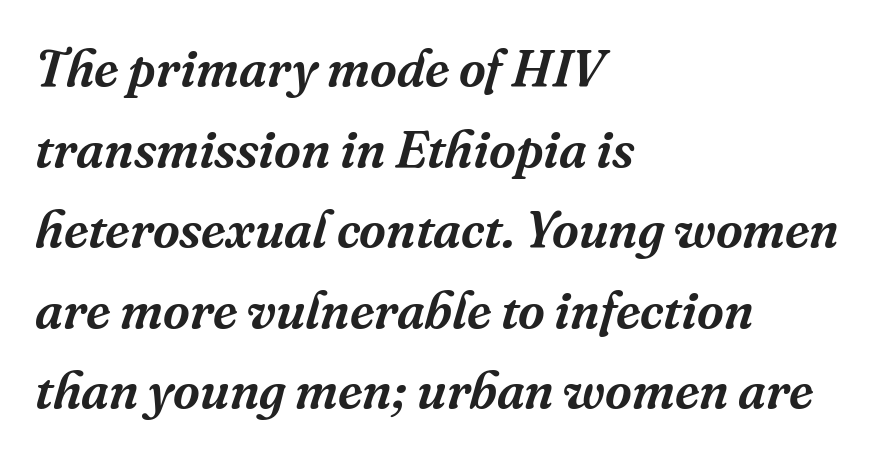
The image shows 52 px serif type, italic (leaning right); set left-aligned, normal line spacing (1.55x), normal letter spacing, not underlined; medium stroke contrast and a medium x-height.
